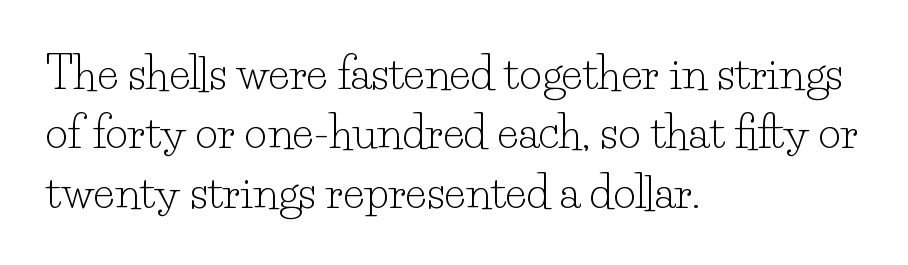
Is there much room between lines? A standard amount, neither cramped nor airy. Just letters on the line, the space beneath them empty. A typesetter would label this face a serif. Is the stroke heavy? The answer is a plain regular-or-lighter.
